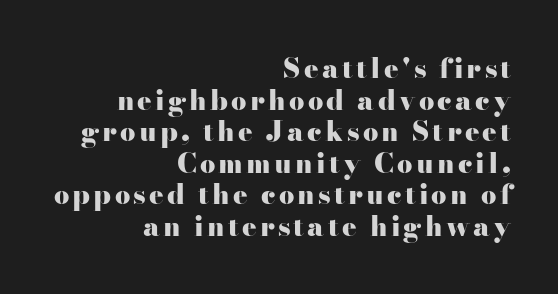
The image shows 27 px bold type, upright; set right-aligned, line spacing 1.17x, not underlined.
